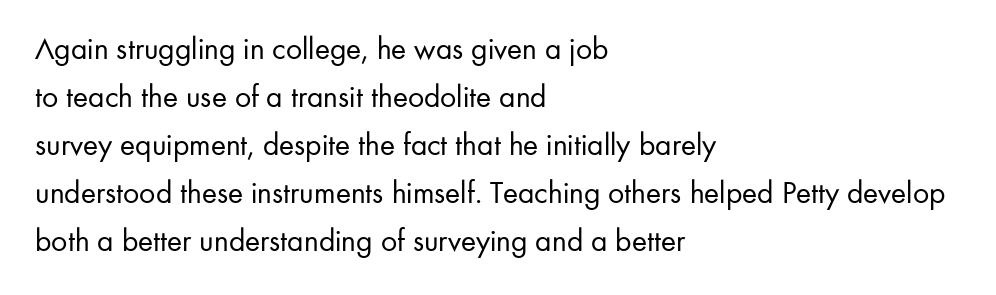
How would I describe the line gaps? Plain and ordinary. The letterforms sit at book weight or below. The lettering stays uniformly vertical, giving the passage a roman look. The face used here is rendered with its standard letterfit. Type without underlining. To sum up the face: it is a sans, with no serifs.
